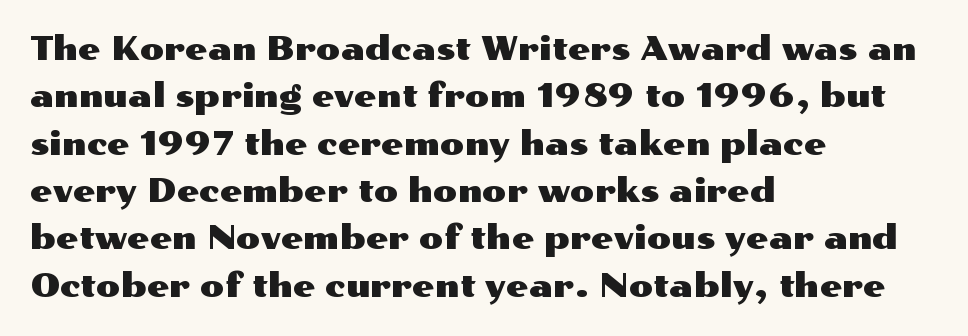
The image shows 32 px wide sans-serif type, upright; set left-aligned, normal line spacing (1.48x), normal letter spacing, not underlined; medium stroke contrast and a medium x-height.
